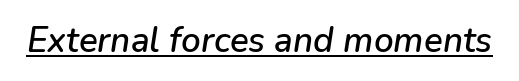
Q: Is the text italic (slanted)? A: Yes, it leans right by about 9 degrees.
Q: Is the text underlined? A: Yes.
Q: Is the spacing between letters normal or unusually wide? A: Normal.
Q: Width (condensed, normal, or wide)? A: Normal.
Q: Stroke contrast? A: Low.
Q: x-height? A: Medium.
Q: Monospaced? A: No.
